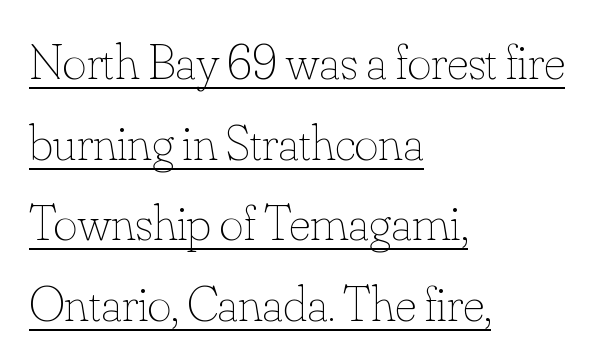
The image shows 51 px thin type, upright; set left-aligned, normal line spacing (1.58x), normal letter spacing, underlined; low stroke contrast and a small x-height.
